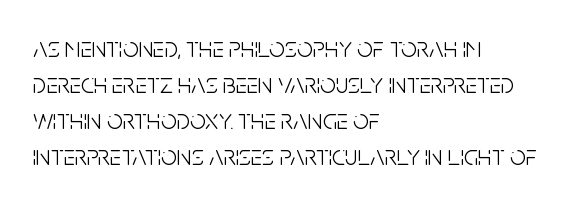
Q: Is the text bold? A: No.
Q: Is the text italic (slanted)? A: No, it is upright.
Q: Is the typeface a serif or a sans-serif typeface? A: Sans-serif.
Q: Is the text underlined? A: No.
Q: How is the paragraph aligned? A: Left-aligned.
Q: Is the spacing between letters normal or unusually wide? A: Normal.
Q: Is the spacing between lines tight, normal or loose? A: Normal.
Q: Width (condensed, normal, or wide)? A: Condensed.
Q: Stroke contrast? A: Low.
Q: x-height? A: Large.
Q: Monospaced? A: No.
